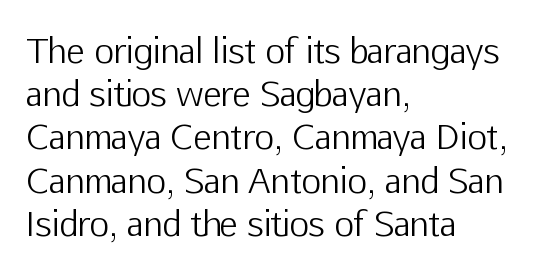
Q: Is the text bold? A: No.
Q: Is the text italic (slanted)? A: No, it is upright.
Q: Is the typeface a serif or a sans-serif typeface? A: Sans-serif.
Q: Is the text underlined? A: No.
Q: How is the paragraph aligned? A: Left-aligned.
Q: Is the spacing between letters normal or unusually wide? A: Normal.
Q: Is the spacing between lines tight, normal or loose? A: Normal.
Q: Width (condensed, normal, or wide)? A: Normal.
Q: Stroke contrast? A: Low.
Q: x-height? A: Medium.
Q: Monospaced? A: No.
